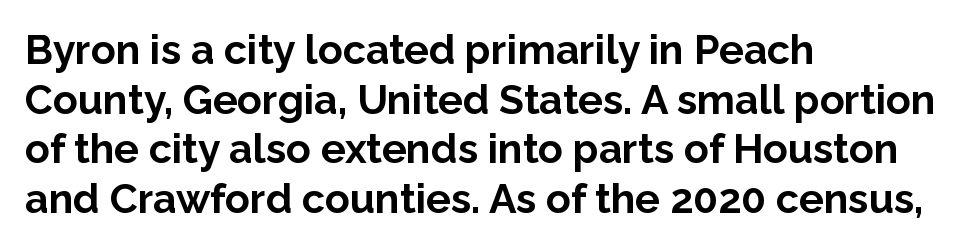
The image shows 41 px bold sans-serif type, upright; set left-aligned, line spacing 1.21x, normal letter spacing, not underlined; low stroke contrast and a medium x-height.
